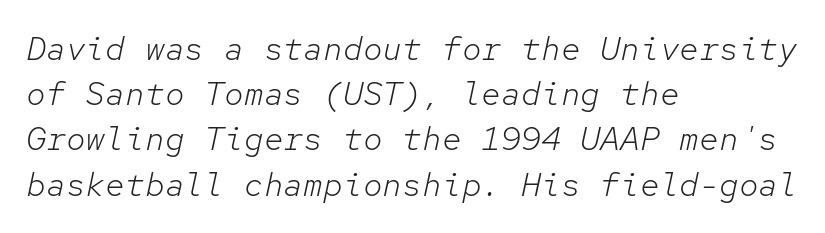
{"italic": "yes", "lean": "right", "slant_degrees": 12, "bold": "no", "weight": "light", "width": "normal", "stroke_contrast": "low", "x_height": "medium", "monospaced": "yes", "underline": "no", "align": "left", "line_spacing": "normal", "line_spacing_ratio": 1.37, "letter_spacing": "normal", "letter_spacing_em": 0.0, "glyph_px": 33}
